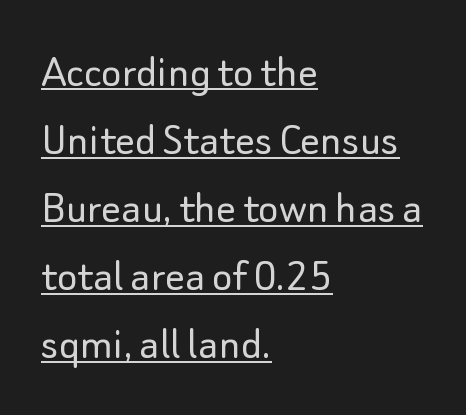
The face looks like a standard text weight, possibly lighter. Ascenders rise straight up at ninety degrees. The rag falls on the right side of this text block. Looks like someone drew a line under every word here.
